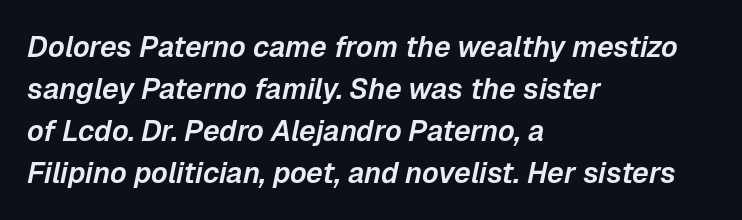
The string is rendered with underlining switched off. This sample uses plain, unmodified letter spacing. A typesetter would call this leading conventional body-copy spacing. Spacing verdict: proportional, widths tailored to each character. The paragraph has a hard left edge and a soft right edge.
